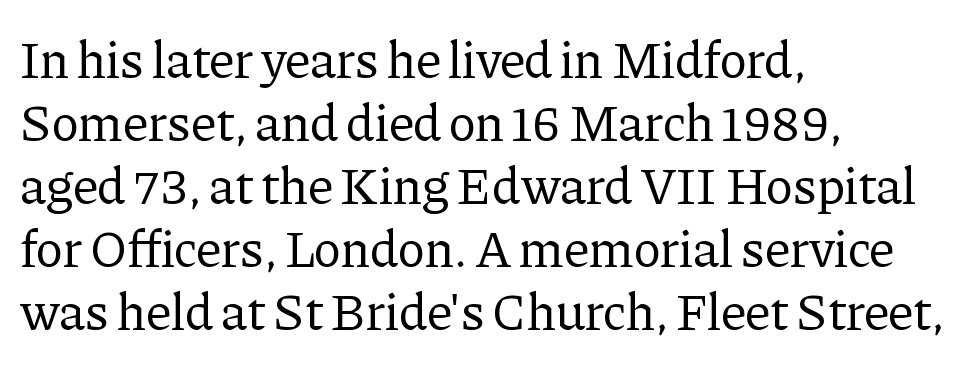
Q: Is the text bold? A: No.
Q: Is the text italic (slanted)? A: No, it is upright.
Q: Is the typeface a serif or a sans-serif typeface? A: Serif.
Q: Is the text underlined? A: No.
Q: How is the paragraph aligned? A: Left-aligned.
Q: Is the spacing between letters normal or unusually wide? A: Normal.
Q: Width (condensed, normal, or wide)? A: Normal.
Q: Stroke contrast? A: Low.
Q: x-height? A: Medium.
Q: Monospaced? A: No.
